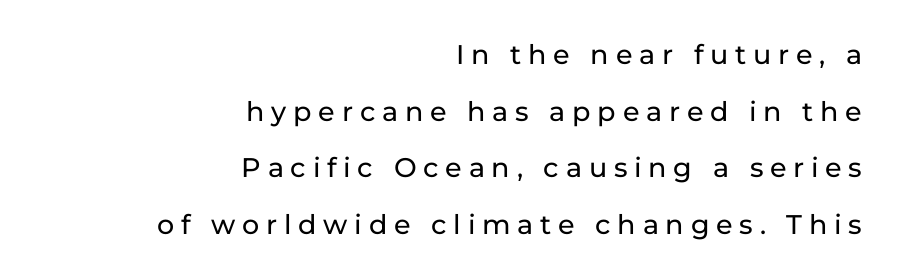
The lettering stays uniformly vertical, giving the passage a roman look. The rag falls on the left side of this text block. Honestly, the rows look like they've been pulled way apart. A bare baseline throughout the passage. This rendering widens character spacing well past its baseline value.
